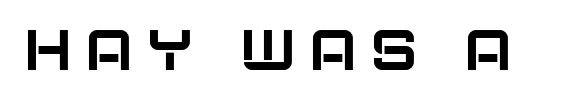
What stands out about the letter spacing? Its width — letters are far apart. These lines are rendered in a variable-pitch font. Do the letters lean? They stand straight. Look at the bottom of the vertical strokes: they stop flat, with no serifs.
